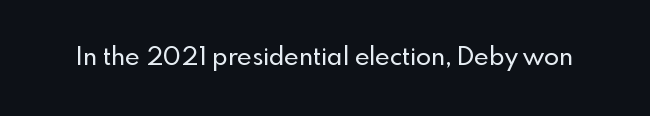
The image shows 25 px text type, upright; set normal letter spacing, not underlined.
